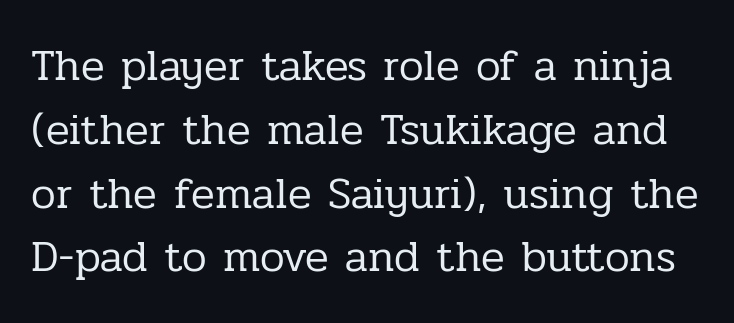
{"serif": "yes", "italic": "no", "bold": "no", "weight": "regular", "width": "normal", "stroke_contrast": "low", "x_height": "medium", "monospaced": "no", "underline": "no", "line_spacing": "normal", "line_spacing_ratio": 1.45, "letter_spacing": "normal", "letter_spacing_em": 0.0, "glyph_px": 44}
